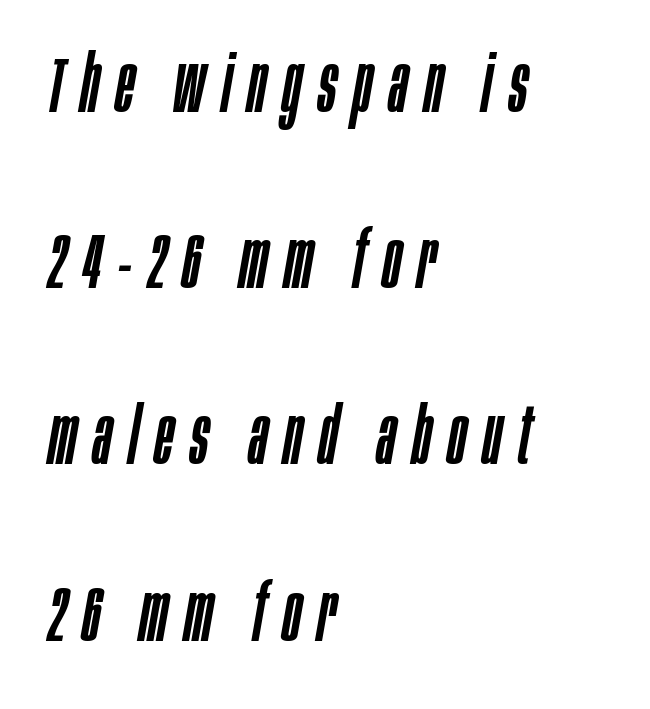
{"italic": "yes", "lean": "right", "slant_degrees": 10, "width": "condensed", "stroke_contrast": "low", "x_height": "large", "monospaced": "no", "underline": "no", "align": "left", "line_spacing": "loose", "line_spacing_ratio": 2.23, "letter_spacing": "wide", "letter_spacing_em": 0.21, "glyph_px": 79}
